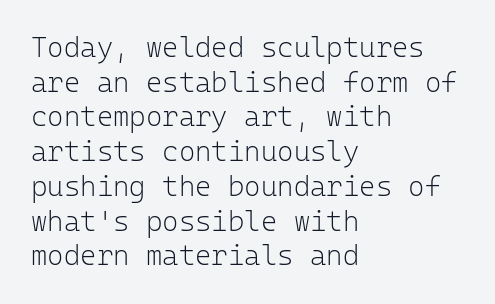
A quiet, ordinary-to-light weight characterises the typeface. The lettering stays uniformly vertical, giving the passage a roman look. Nothing unusual about the tracking: characters are spaced as the font intends. Rule under the text: the space is simply empty. Observe the absence of serifs on each vertical stroke in this sample.
